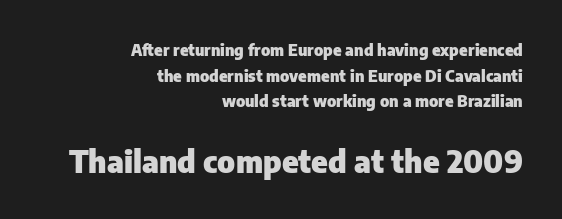
The image shows 31 px heavy sans-serif type, upright; set right-aligned, normal line spacing (1.6x), normal letter spacing, not underlined; the second (bottom) block is 1.94x larger; low stroke contrast and a medium x-height.
